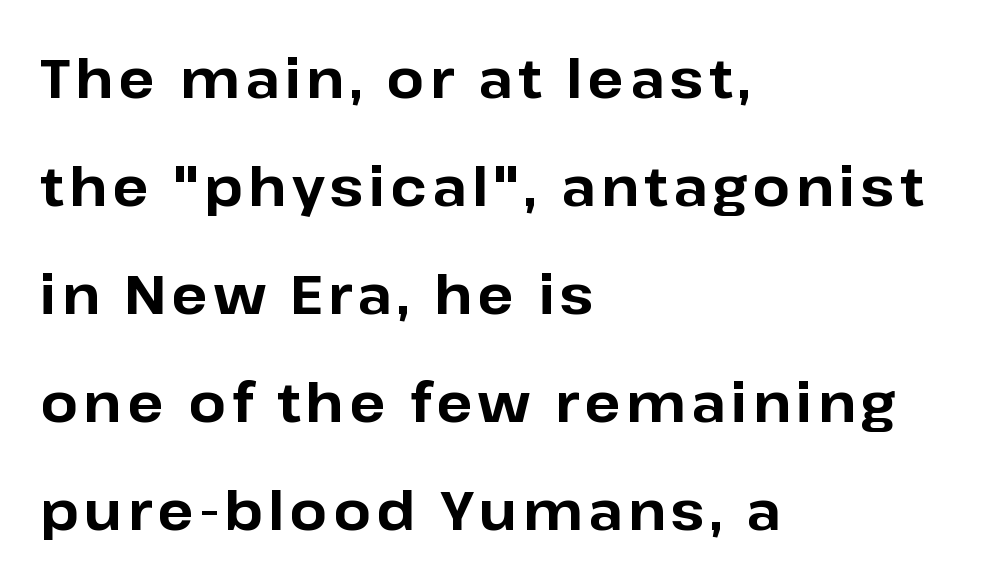
Strong, thick strokes mark this as bold type. This sample uses a sans-serif face. Layout note: lines flush left. The line-height multiplier appears high, well above default.
